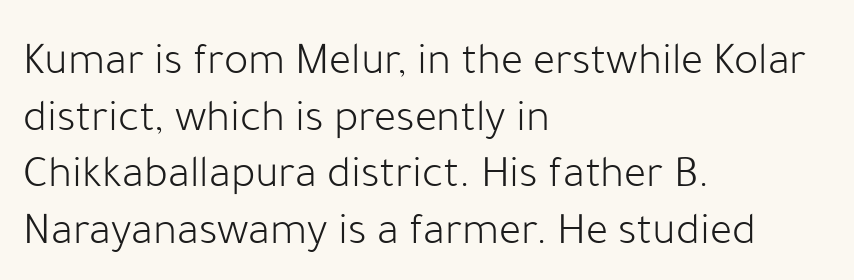
The face looks like a standard text weight, possibly lighter. A typesetter would call this proportional, since set widths differ per character. Italic? Not at all — the glyphs are vertical. Anything drawn beneath the words? Only blank space. Tracking value appears to be zero — textbook default spacing.
